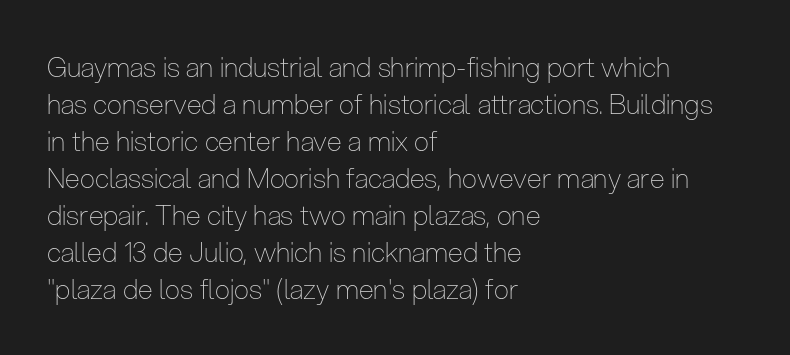
The image shows 27 px text type, upright; set left-aligned, normal line spacing (1.37x), normal letter spacing, not underlined.
